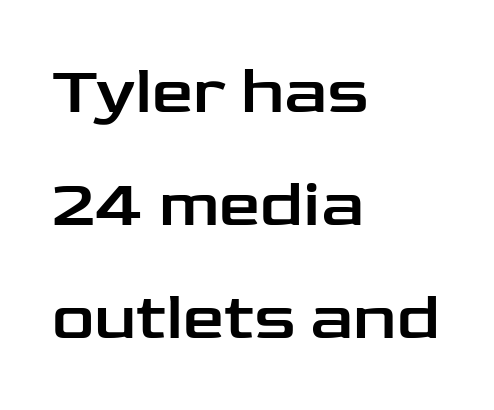
The paragraph shown leans on its left margin. Rendered with straight, roman letterforms. How are the letters spaced? Ordinarily, with no added tracking. Note the varied advance widths — an 'i' is clearly narrower than an 'm'.
